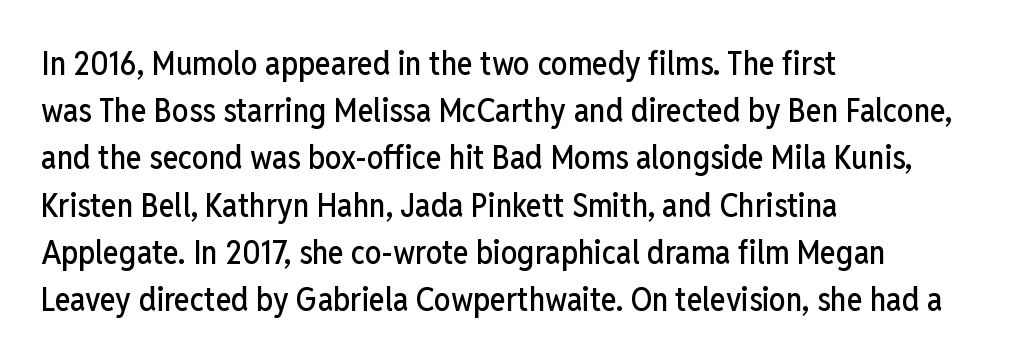
The image shows 33 px condensed sans-serif type, upright; set left-aligned, normal line spacing (1.43x), normal letter spacing, not underlined; low stroke contrast and a medium x-height.
